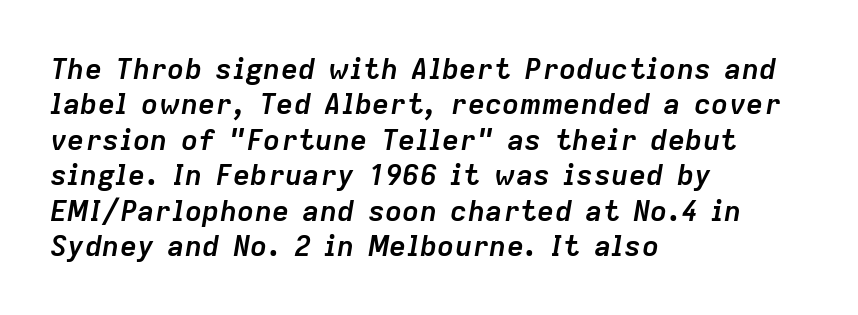
Q: Is the text bold? A: Yes.
Q: Is the text italic (slanted)? A: Yes, it leans right by about 9 degrees.
Q: Is the text underlined? A: No.
Q: How is the paragraph aligned? A: Left-aligned.
Q: Is the spacing between letters normal or unusually wide? A: Normal.
Q: Width (condensed, normal, or wide)? A: Normal.
Q: Stroke contrast? A: Low.
Q: x-height? A: Medium.
Q: Monospaced? A: No.
